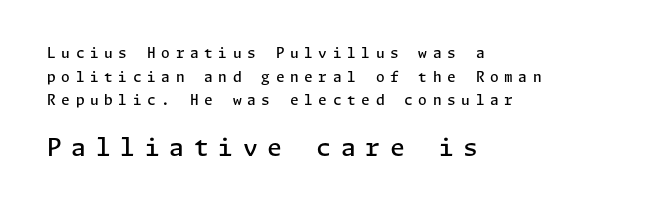
{"italic": "no", "bold": "semi", "underline": "no", "align": "left", "line_spacing": "normal", "line_spacing_ratio": 1.68, "letter_spacing": "wide", "letter_spacing_em": 0.4, "larger_block": "second", "size_ratio": 1.71, "glyph_px": 24}
